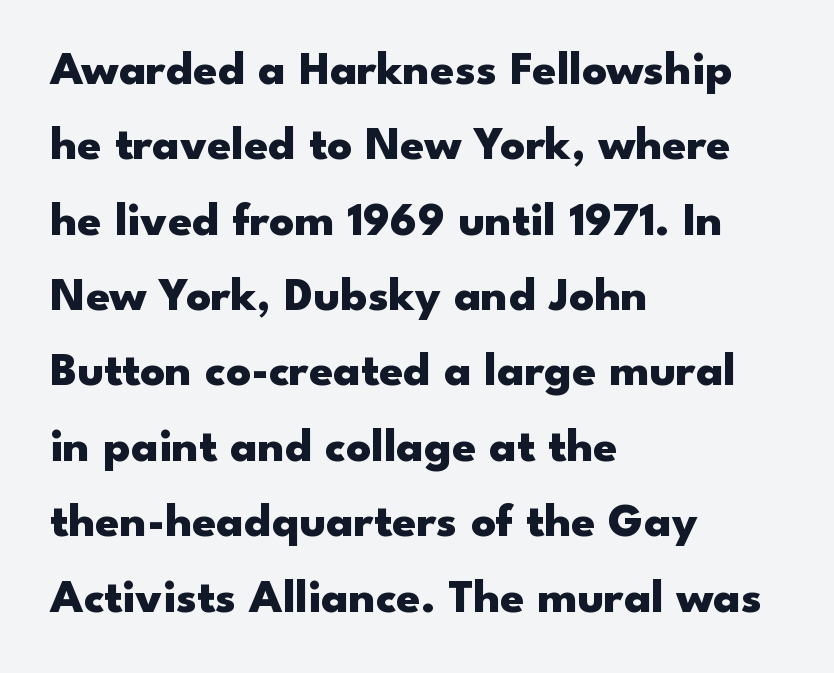
Q: Is the text bold? A: Yes.
Q: Is the text italic (slanted)? A: No, it is upright.
Q: Is the typeface a serif or a sans-serif typeface? A: Sans-serif.
Q: Is the text underlined? A: No.
Q: How is the paragraph aligned? A: Left-aligned.
Q: Is the spacing between letters normal or unusually wide? A: Normal.
Q: Is the spacing between lines tight, normal or loose? A: Normal.
Q: Width (condensed, normal, or wide)? A: Wide.
Q: Stroke contrast? A: Low.
Q: x-height? A: Small.
Q: Monospaced? A: No.
